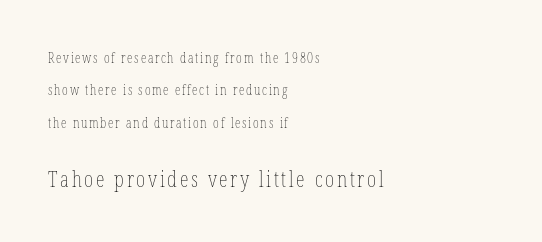
Honestly, there is no underline to notice here at all. The paragraph shown leans on its left margin. Characters remain perfectly vertical along every line. Compared with typical paragraphs, the rows here are farther apart. Two sizes are in play, and the larger belongs to the second block.
